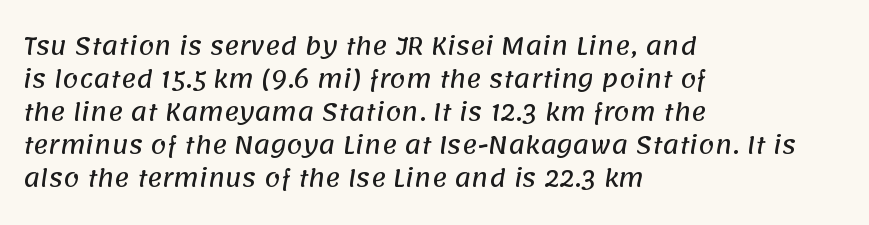
The image shows 23 px text type; set left-aligned, normal line spacing (1.43x), normal letter spacing, not underlined.
